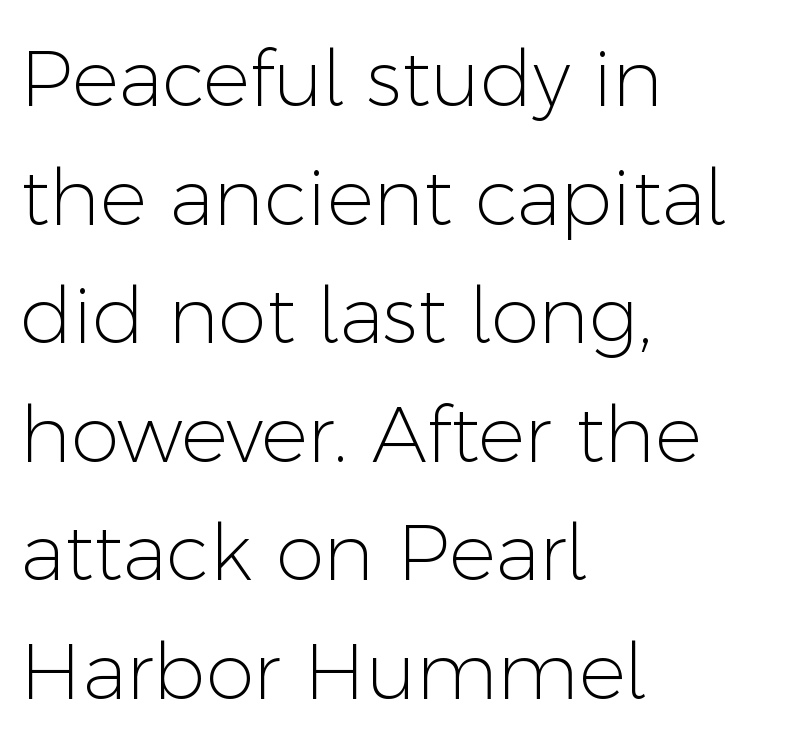
{"serif": "no", "italic": "no", "bold": "no", "weight": "light", "width": "normal", "stroke_contrast": "low", "x_height": "medium", "monospaced": "no", "underline": "no", "align": "left", "line_spacing": "normal", "line_spacing_ratio": 1.52, "letter_spacing": "normal", "letter_spacing_em": 0.0, "glyph_px": 78}
